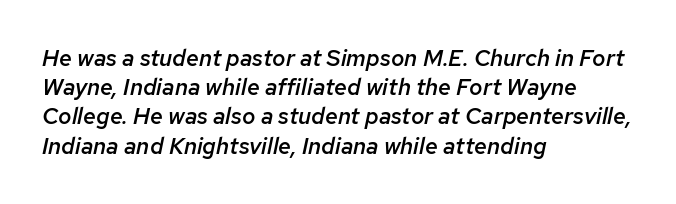
Q: Is the text bold? A: Semi-bold.
Q: Is the text italic (slanted)? A: Yes, it leans right by about 12 degrees.
Q: Is the text underlined? A: No.
Q: How is the paragraph aligned? A: Left-aligned.
Q: Is the spacing between letters normal or unusually wide? A: Normal.
Q: Is the spacing between lines tight, normal or loose? A: Normal.
